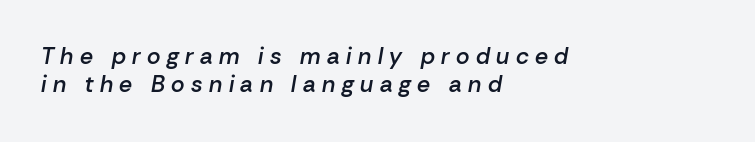
{"italic": "yes", "lean": "right", "slant_degrees": 10, "bold": "semi", "underline": "no", "align": "left", "line_spacing_ratio": 1.22, "letter_spacing": "wide", "letter_spacing_em": 0.28, "glyph_px": 23}
